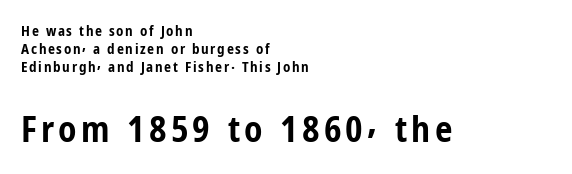
Note: no serifs on the glyphs. The leading is moderate, giving the passage an even texture. Upright lettering throughout. Glance below the letters and you will spot only blank space. Do the characters align in a grid? No, the font is proportional.
